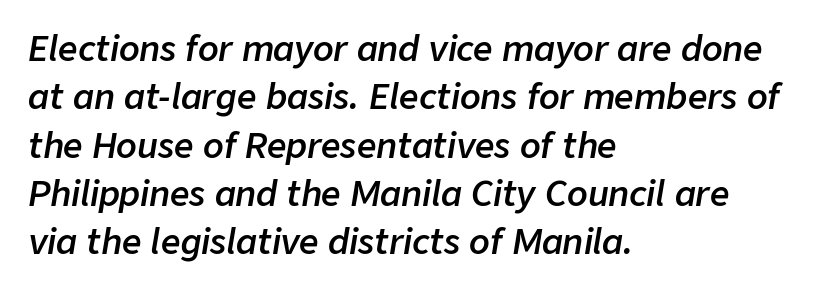
{"italic": "yes", "lean": "right", "slant_degrees": 9, "bold": "semi", "weight": "semibold", "width": "normal", "stroke_contrast": "low", "x_height": "medium", "monospaced": "no", "underline": "no", "align": "left", "line_spacing": "normal", "line_spacing_ratio": 1.42, "letter_spacing": "normal", "letter_spacing_em": 0.0, "glyph_px": 34}
